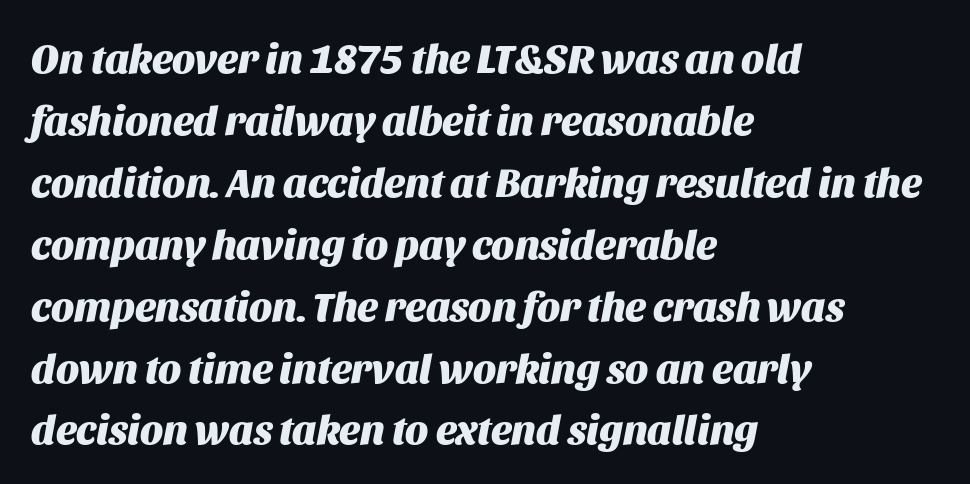
The image shows 41 px heavy type, italic (leaning right); set left-aligned, normal line spacing (1.51x), normal letter spacing, not underlined; medium stroke contrast and a large x-height.
